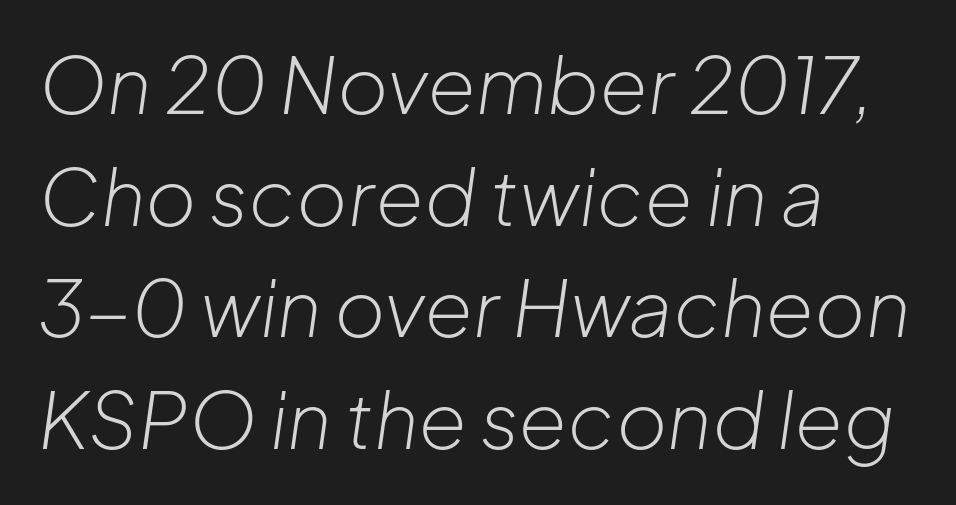
{"italic": "yes", "lean": "right", "slant_degrees": 8, "bold": "no", "weight": "light", "width": "normal", "stroke_contrast": "low", "x_height": "medium", "monospaced": "no", "underline": "no", "align": "left", "line_spacing": "normal", "line_spacing_ratio": 1.43, "letter_spacing": "normal", "letter_spacing_em": 0.0, "glyph_px": 78}
